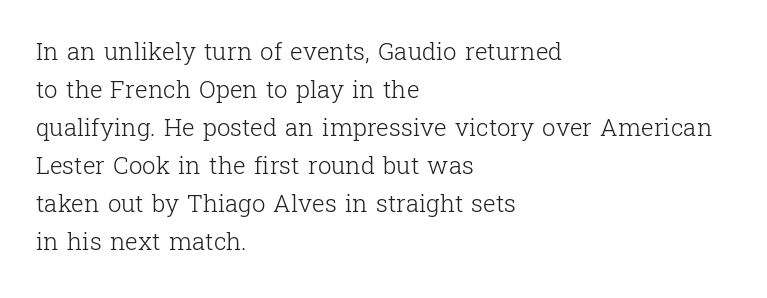
Caption: standard tracking, unaltered. How would I describe the line gaps? Plain and ordinary. Notice how the stems are strictly vertical — no italics here. The typeface has the unassuming heft of standard copy or less. The lines are quadded left.
